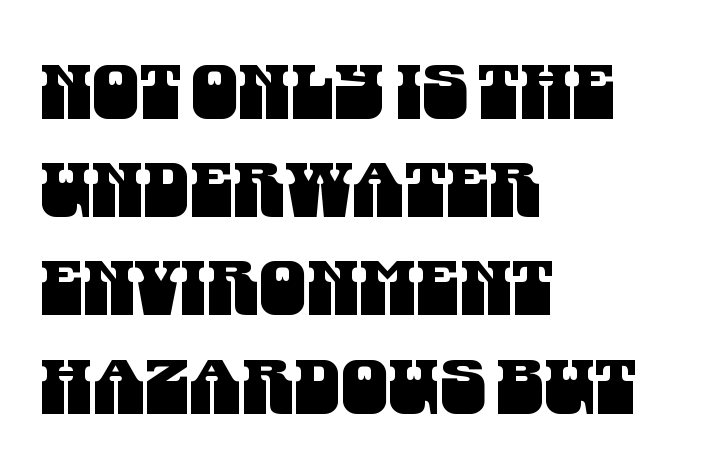
Q: Is the typeface a serif or a sans-serif typeface? A: Sans-serif.
Q: Is the text underlined? A: No.
Q: How is the paragraph aligned? A: Left-aligned.
Q: Is the spacing between letters normal or unusually wide? A: Normal.
Q: Is the spacing between lines tight, normal or loose? A: Normal.
Q: Width (condensed, normal, or wide)? A: Condensed.
Q: Stroke contrast? A: Medium.
Q: x-height? A: Large.
Q: Monospaced? A: No.
